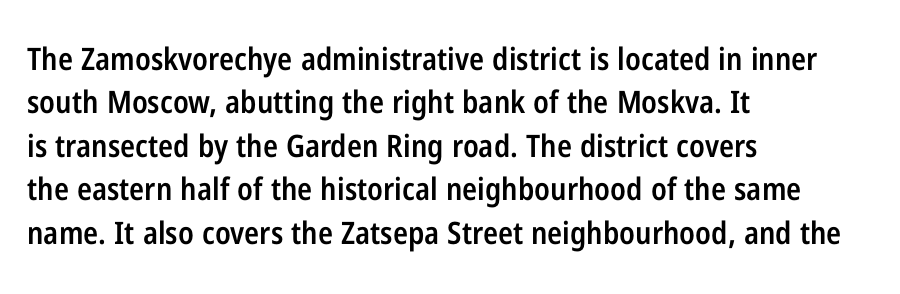
{"serif": "no", "italic": "no", "bold": "semi", "weight": "semibold", "width": "condensed", "stroke_contrast": "low", "x_height": "medium", "monospaced": "no", "underline": "no", "align": "left", "line_spacing": "normal", "line_spacing_ratio": 1.4, "letter_spacing": "normal", "letter_spacing_em": 0.0, "glyph_px": 31}
